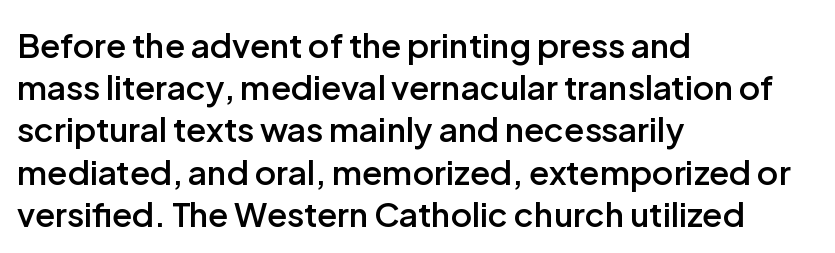
The type is set solid horizontally, with unmodified tracking. Vertically, the passage feels balanced, rows spaced as you'd expect. Anything drawn beneath the words? Only blank space. In terms of posture, this sample is upright. The rag falls on the right side of this text block.
